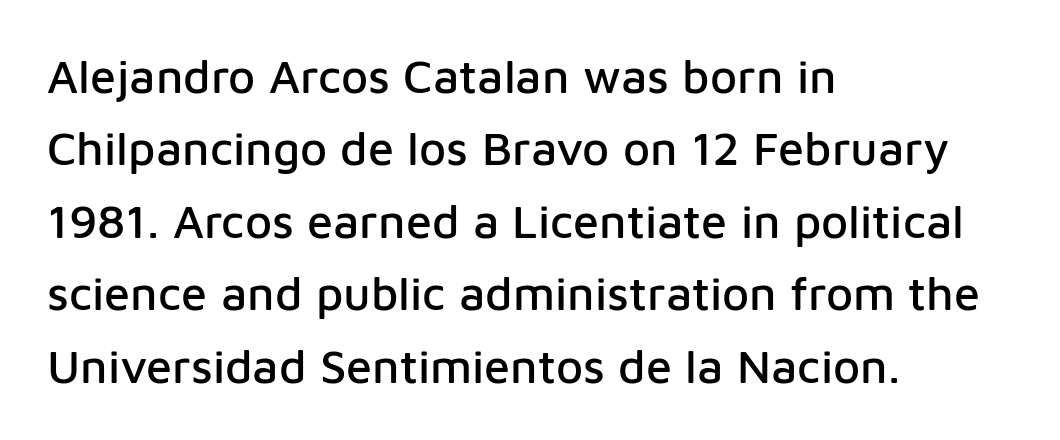
Q: Is the text italic (slanted)? A: No, it is upright.
Q: Is the typeface a serif or a sans-serif typeface? A: Sans-serif.
Q: Is the text underlined? A: No.
Q: How is the paragraph aligned? A: Left-aligned.
Q: Is the spacing between letters normal or unusually wide? A: Normal.
Q: Is the spacing between lines tight, normal or loose? A: Normal.
Q: Width (condensed, normal, or wide)? A: Normal.
Q: Stroke contrast? A: Low.
Q: x-height? A: Medium.
Q: Monospaced? A: No.
